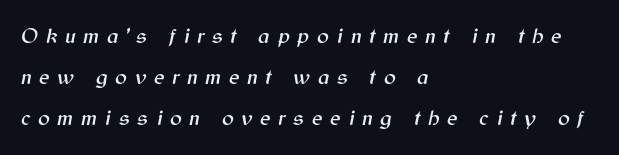
The image shows 22 px text type, italic (leaning right); set left-aligned, line spacing 1.86x, unusually wide letter spacing (+0.35 em), not underlined.
